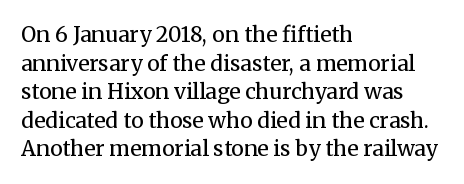
Line beginnings align vertically; line endings do not. Whoever set this chose a conventional vertical rhythm. Stroke mass is kept to a normal reading level or below. Nobody touched the tracking dial on this one.
